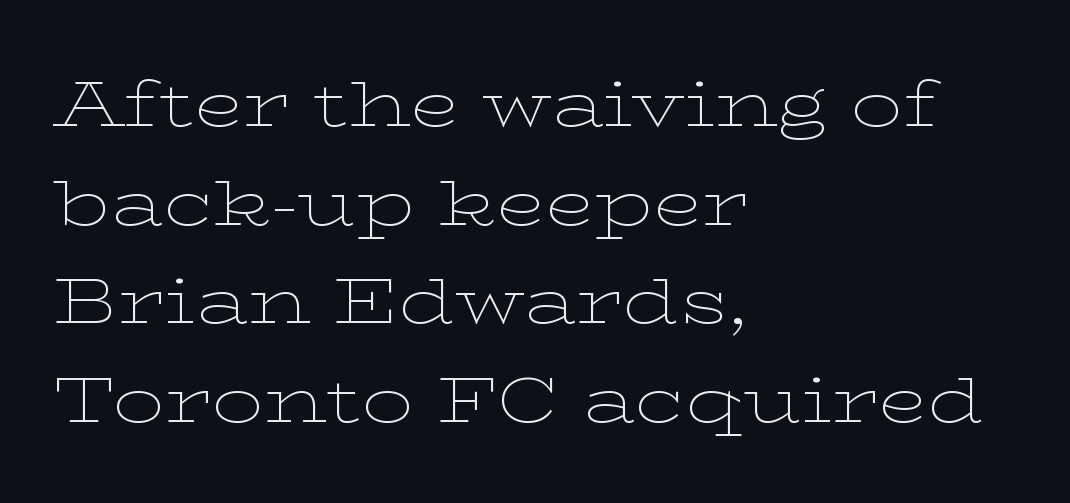
{"serif": "yes", "italic": "no", "bold": "no", "weight": "thin", "width": "wide", "stroke_contrast": "low", "x_height": "medium", "monospaced": "no", "underline": "no", "align": "left", "line_spacing": "normal", "line_spacing_ratio": 1.54, "letter_spacing": "normal", "letter_spacing_em": 0.0, "glyph_px": 64}
